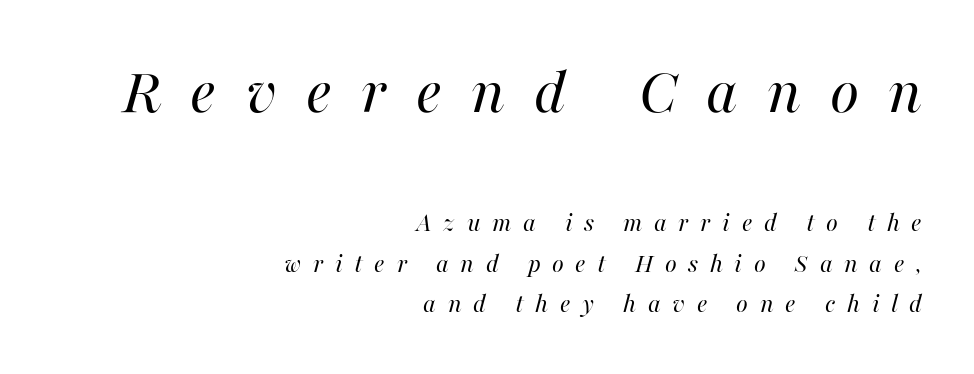
Observe the wide spacing: letters keep a clear distance from each other. Regarding leading, the lines here are spaced in the standard way. The letters look calm and open, with moderate or lighter stems. Horizontally, the lines are justified to the trailing edge only.
